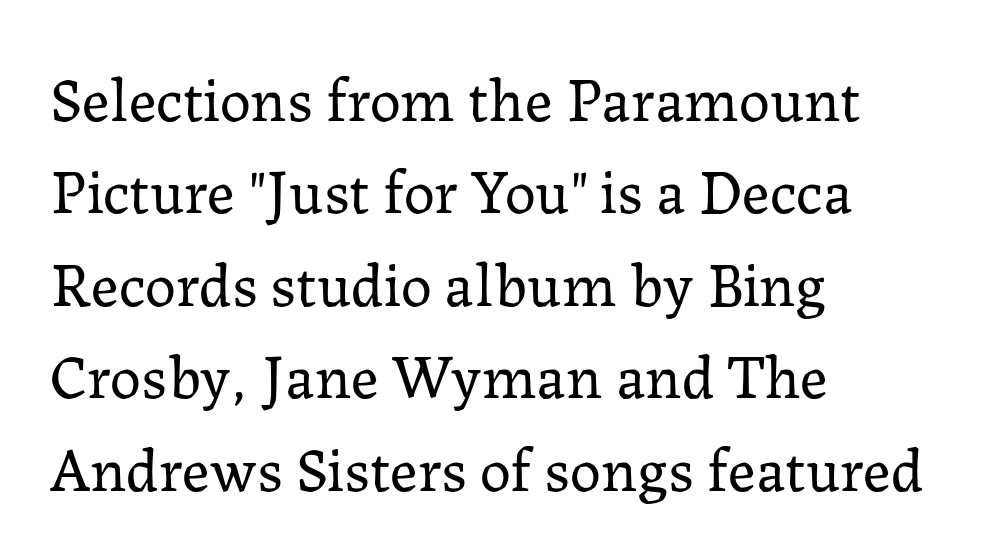
The lines in this sample share a left origin and differ only in where they stop. The letters carry serifs — small finishing strokes at the ends of their stems. The glyphs are unaccompanied by any horizontal stroke below them. This is not heavy type; no bold has been used. Default kerning and tracking; the words read as compact shapes.
